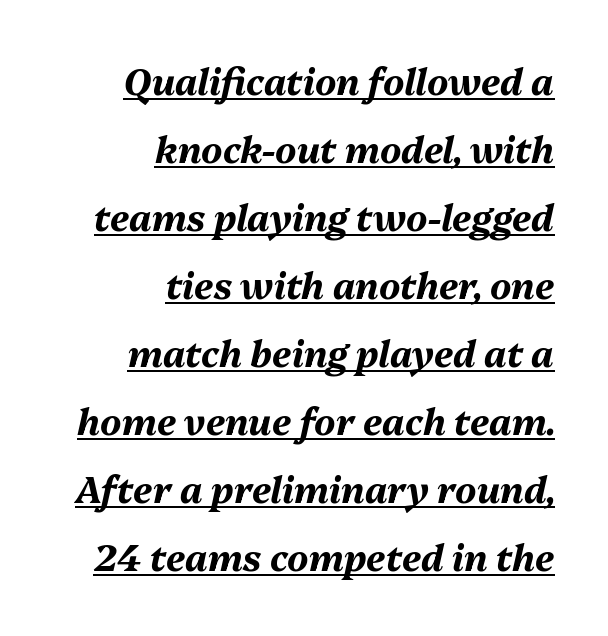
Is there an underline? Yes — a line sits under the letters. Letter spacing: default. Weight check: bold — yes, fully. Is the block centered? No — it sits flush against the right margin. Posture: slanted. Varying glyph widths throughout — classic text-font behaviour.
